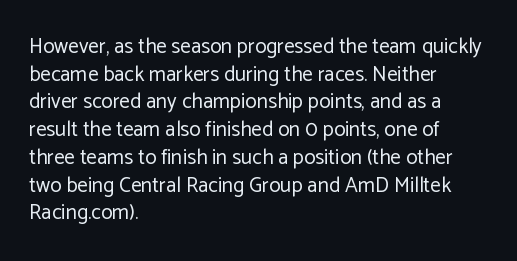
The image shows 21 px text type, upright; set left-aligned, normal line spacing (1.32x), normal letter spacing, not underlined.
